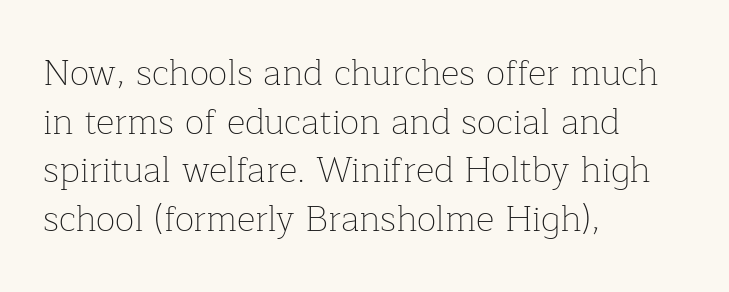
{"serif": "yes", "italic": "no", "bold": "no", "weight": "thin", "width": "normal", "stroke_contrast": "low", "x_height": "medium", "monospaced": "no", "underline": "no", "align": "left", "line_spacing": "normal", "line_spacing_ratio": 1.35, "letter_spacing": "normal", "letter_spacing_em": 0.0, "glyph_px": 36}
